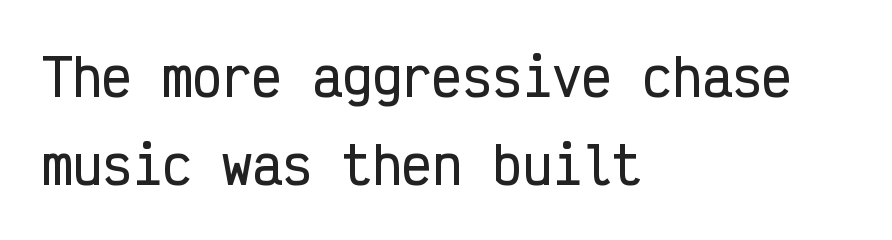
The image shows 50 px condensed sans-serif type, upright, monospaced; set left-aligned, line spacing 1.76x, normal letter spacing, not underlined; low stroke contrast and a medium x-height.
